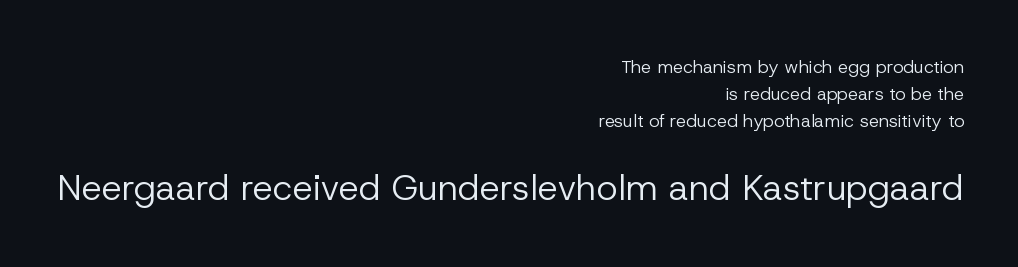
Q: Is the text bold? A: No.
Q: Is the text italic (slanted)? A: No, it is upright.
Q: Is the typeface a serif or a sans-serif typeface? A: Sans-serif.
Q: Is the text underlined? A: No.
Q: How is the paragraph aligned? A: Right-aligned.
Q: Is the spacing between letters normal or unusually wide? A: Normal.
Q: Is the spacing between lines tight, normal or loose? A: Normal.
Q: Which block of text is set in a larger size, the first (top) or the second (bottom)? A: The second (bottom) one.
Q: Width (condensed, normal, or wide)? A: Normal.
Q: Stroke contrast? A: Low.
Q: x-height? A: Medium.
Q: Monospaced? A: No.
